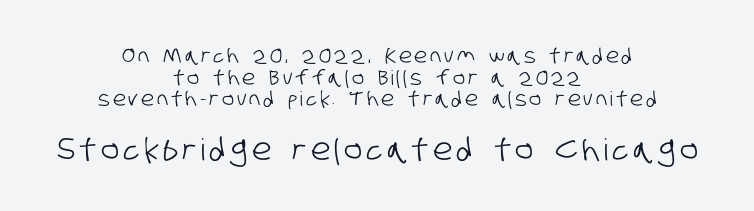
Q: Is the typeface a serif or a sans-serif typeface? A: Sans-serif.
Q: Is the text underlined? A: No.
Q: How is the paragraph aligned? A: Centered.
Q: Is the spacing between lines tight, normal or loose? A: Tight.
Q: Which block of text is set in a larger size, the first (top) or the second (bottom)? A: The second (bottom) one.
Q: Width (condensed, normal, or wide)? A: Condensed.
Q: Stroke contrast? A: Low.
Q: x-height? A: Large.
Q: Monospaced? A: No.
